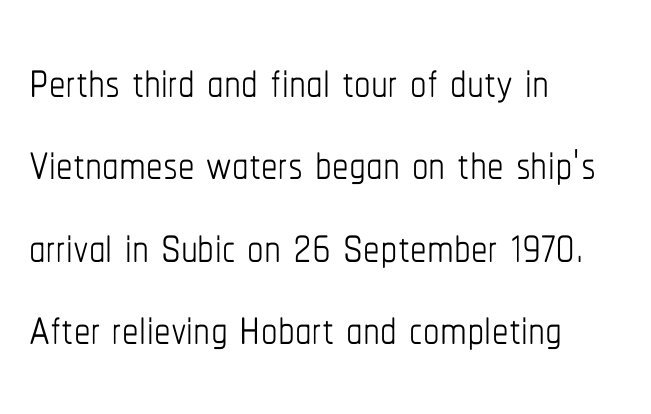
{"italic": "no", "bold": "no", "weight": "thin", "width": "condensed", "stroke_contrast": "low", "x_height": "medium", "monospaced": "no", "underline": "no", "align": "left", "line_spacing": "normal", "line_spacing_ratio": 1.25, "letter_spacing": "normal", "letter_spacing_em": 0.0, "glyph_px": 66}
